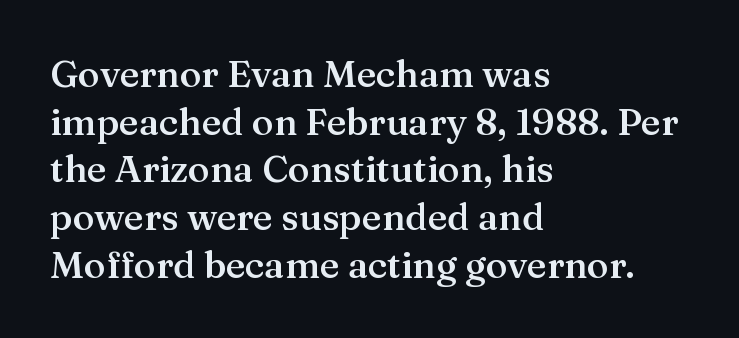
{"serif": "yes", "italic": "no", "bold": "semi", "weight": "semibold", "width": "normal", "stroke_contrast": "medium", "x_height": "medium", "monospaced": "no", "underline": "no", "align": "left", "line_spacing": "normal", "line_spacing_ratio": 1.29, "letter_spacing": "normal", "letter_spacing_em": 0.0, "glyph_px": 37}
